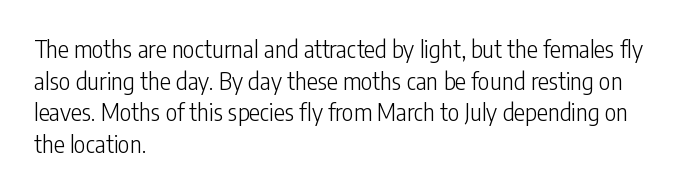
A roman cut, with each character standing at attention. Line spacing here is normal. The text block is weighted toward the left margin, trailing off unevenly rightward. Lines of text with bare space underneath. Nothing unusual about the tracking: characters are spaced as the font intends. A quiet, ordinary-to-light weight characterises the typeface.
